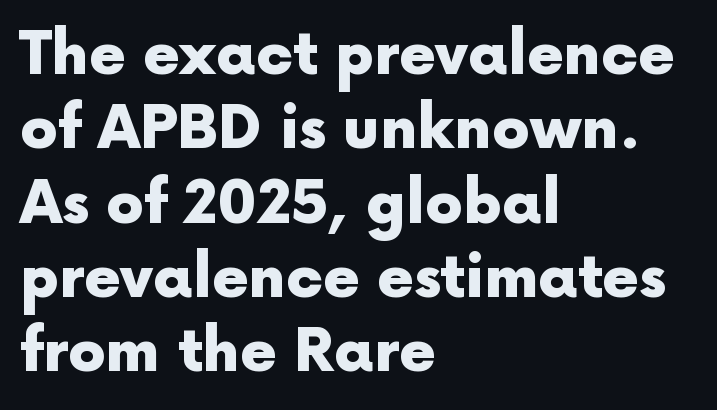
{"serif": "no", "italic": "no", "bold": "yes", "weight": "heavy", "width": "normal", "x_height": "medium", "monospaced": "no", "underline": "no", "align": "left", "line_spacing": "normal", "line_spacing_ratio": 1.26, "letter_spacing": "normal", "letter_spacing_em": 0.0, "glyph_px": 59}
